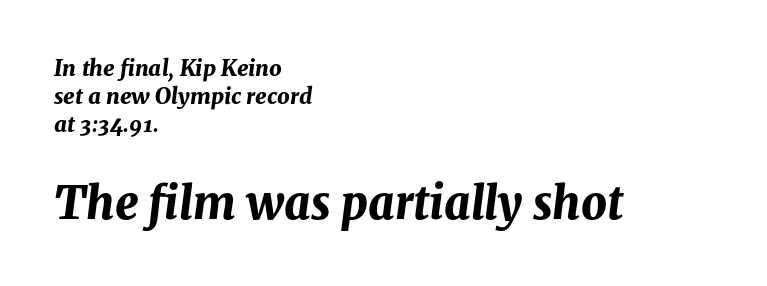
{"italic": "yes", "lean": "right", "slant_degrees": 8, "bold": "yes", "weight": "bold", "width": "normal", "stroke_contrast": "medium", "x_height": "medium", "monospaced": "no", "underline": "no", "align": "left", "line_spacing": "normal", "line_spacing_ratio": 1.27, "letter_spacing": "normal", "letter_spacing_em": 0.0, "larger_block": "second", "size_ratio": 2.05, "glyph_px": 45}
